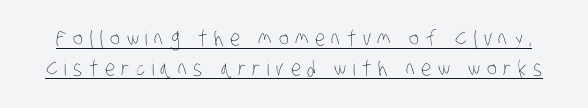
Every word sits above its own underline. What stands out about the letter spacing? Its width — letters are far apart. A normal amount of white space separates one row of letters from the next. A quiet, ordinary-to-light weight characterises the typeface.
